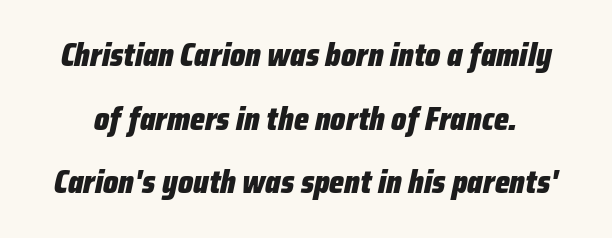
The image shows 32 px heavy, condensed type, italic (leaning right); set loose line spacing (1.99x), normal letter spacing, not underlined; low stroke contrast and a medium x-height.
